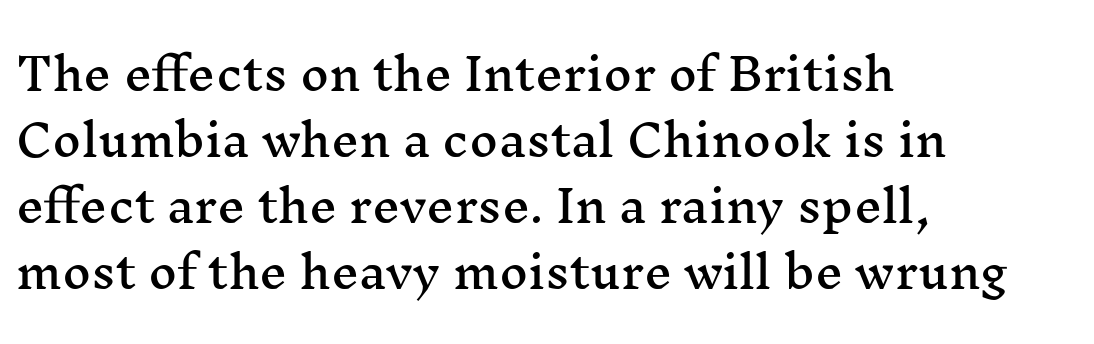
The image shows 44 px wide serif type, upright; set left-aligned, normal line spacing (1.5x), normal letter spacing, not underlined; medium stroke contrast and a medium x-height.
